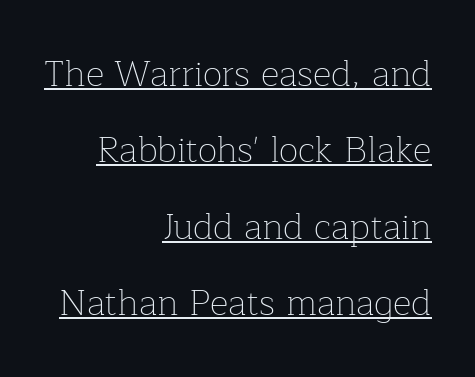
{"serif": "yes", "italic": "no", "bold": "no", "weight": "thin", "width": "normal", "stroke_contrast": "low", "x_height": "medium", "monospaced": "no", "underline": "yes", "align": "right", "line_spacing": "loose", "line_spacing_ratio": 2.12, "letter_spacing": "normal", "letter_spacing_em": 0.0, "glyph_px": 36}
